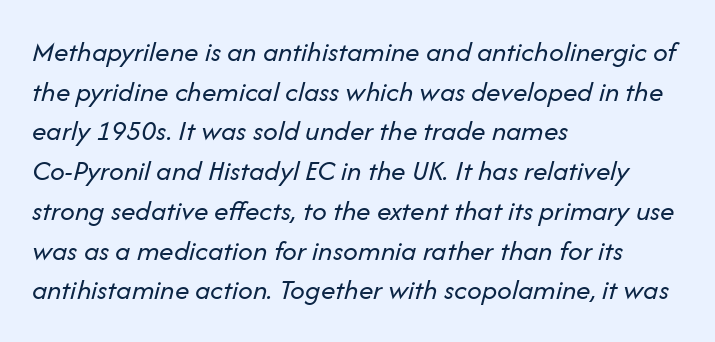
The image shows 29 px regular-weight type, italic (leaning right); set left-aligned, normal line spacing (1.37x), normal letter spacing, not underlined; low stroke contrast and a medium x-height.
